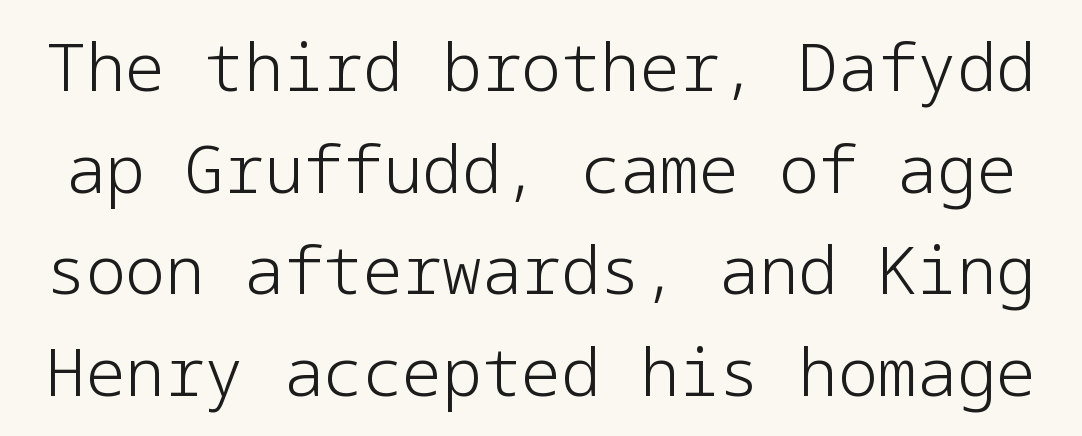
Q: Is the text bold? A: No.
Q: Is the text italic (slanted)? A: No, it is upright.
Q: Is the typeface a serif or a sans-serif typeface? A: Sans-serif.
Q: Is the text underlined? A: No.
Q: Is the spacing between letters normal or unusually wide? A: Normal.
Q: Is the spacing between lines tight, normal or loose? A: Normal.
Q: Width (condensed, normal, or wide)? A: Normal.
Q: Stroke contrast? A: Low.
Q: x-height? A: Medium.
